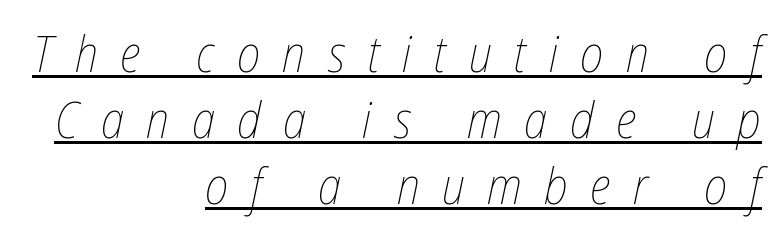
Compared with typical paragraphs, the rows here are spaced about the same. Compared with undecorated copy, this sample adds a rule below the words. Is the stroke heavy? The answer is a plain regular-or-lighter. It's the slanting kind of type. The passage shown is typed in a proportional face where columns would drift.
